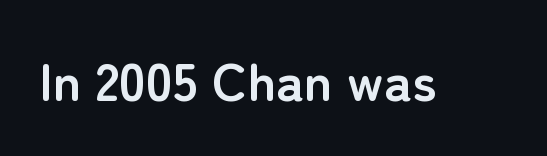
{"serif": "no", "italic": "no", "bold": "yes", "weight": "semibold", "width": "normal", "stroke_contrast": "low", "x_height": "medium", "monospaced": "no", "underline": "no", "letter_spacing": "normal", "letter_spacing_em": 0.0, "glyph_px": 53}
